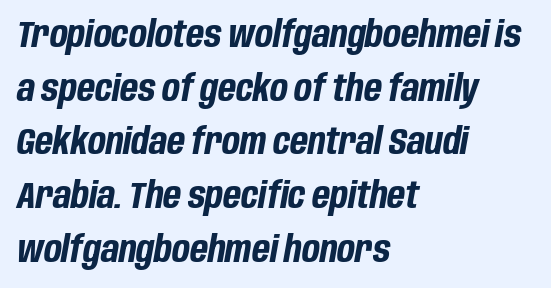
Every row of glyphs begins at an identical x-position on the left. These lines carry a lot of weight — the face is fully bold. You could call the tracking neutral — neither tight nor loose. The words here are not underlined. The face used here is proportionally spaced, like ordinary book or web type. How would I describe the line gaps? Plain and ordinary.
